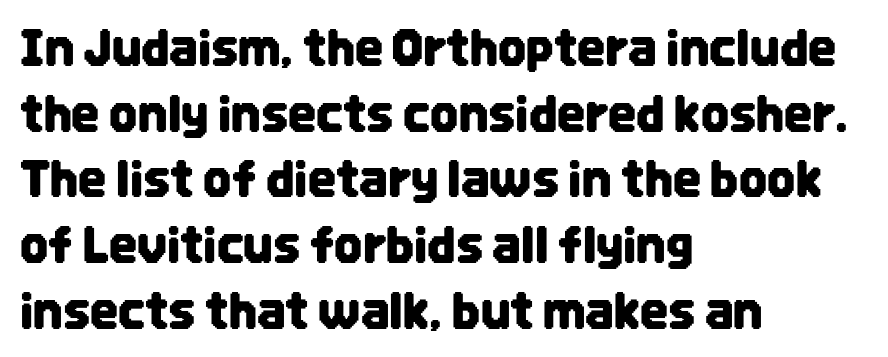
{"serif": "no", "italic": "no", "width": "condensed", "stroke_contrast": "low", "x_height": "large", "monospaced": "no", "underline": "no", "align": "left", "line_spacing": "normal", "line_spacing_ratio": 1.34, "letter_spacing": "normal", "letter_spacing_em": 0.0, "glyph_px": 49}
